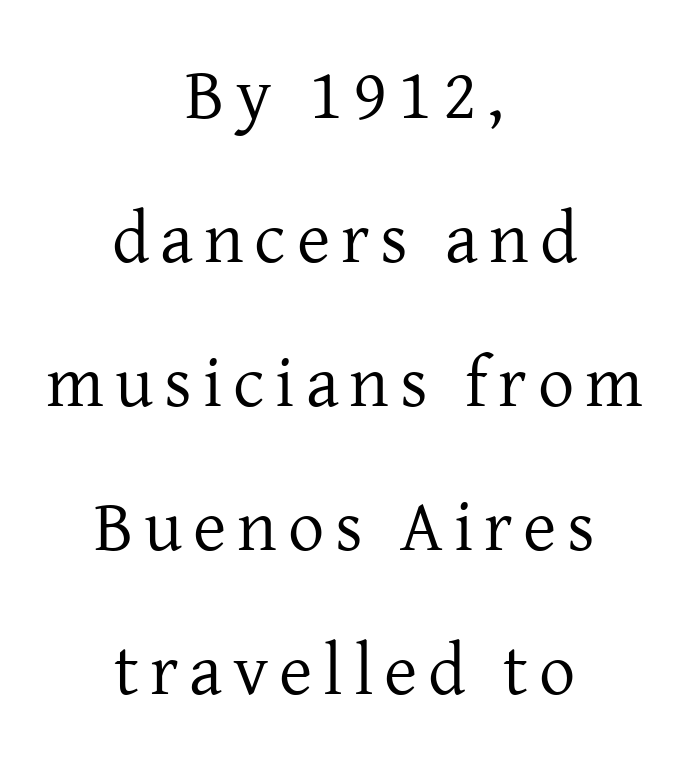
Rule under the text: the space is simply empty. Every stem runs plumb, perpendicular to the baseline. Does the type have serifs? Yes, each stem ends in a small foot. If you folded the block vertically in half, each line would mirror itself in length. The designer dialed line spacing up above the default.
